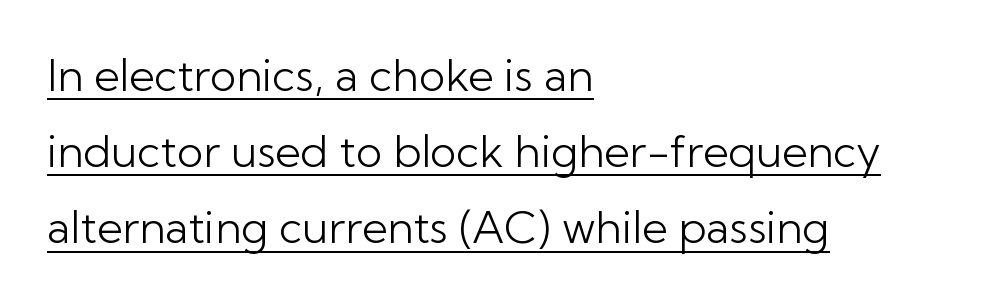
{"serif": "no", "italic": "no", "bold": "no", "weight": "light", "width": "normal", "stroke_contrast": "low", "x_height": "medium", "monospaced": "no", "underline": "yes", "align": "left", "line_spacing_ratio": 1.73, "letter_spacing": "normal", "letter_spacing_em": 0.0, "glyph_px": 44}
